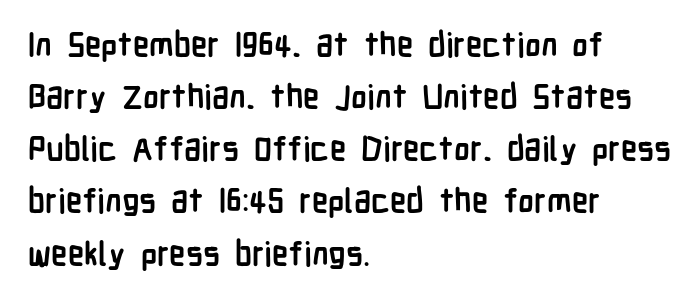
The image shows 33 px semibold, condensed sans-serif type, upright; set left-aligned, normal line spacing (1.58x), normal letter spacing, not underlined; low stroke contrast and a medium x-height.
